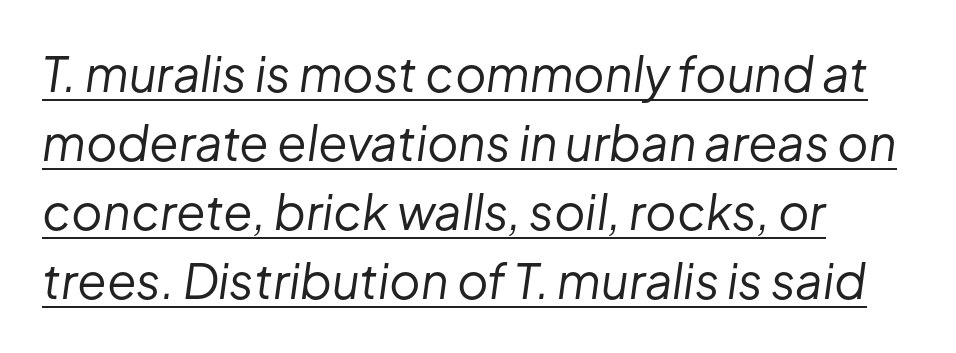
The image shows 48 px regular-weight type, italic (leaning right); set left-aligned, normal line spacing (1.44x), normal letter spacing, underlined; low stroke contrast and a medium x-height.
